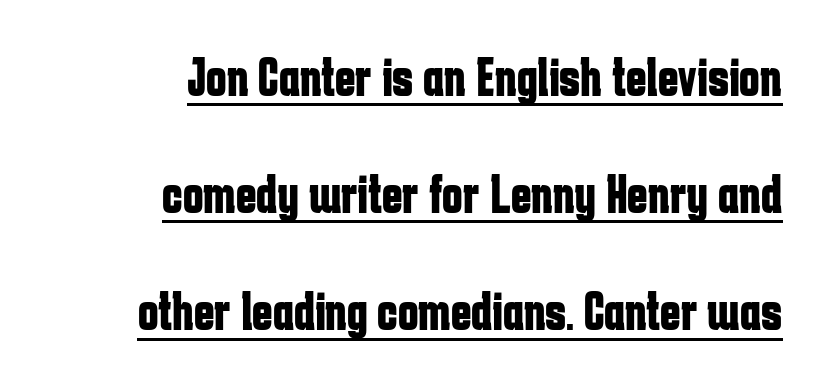
{"serif": "no", "italic": "no", "bold": "yes", "weight": "bold", "width": "condensed", "stroke_contrast": "low", "x_height": "medium", "monospaced": "no", "underline": "yes", "align": "right", "line_spacing": "loose", "line_spacing_ratio": 2.13, "letter_spacing": "normal", "letter_spacing_em": 0.0, "glyph_px": 55}
